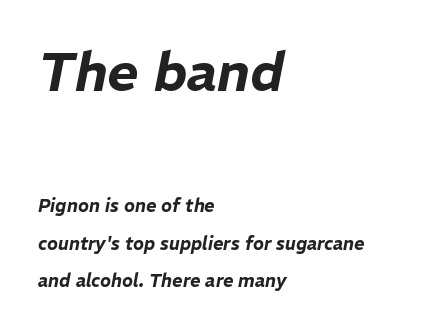
The image shows 54 px text type, italic (leaning right); set left-aligned, loose line spacing (2.09x), normal letter spacing, not underlined; the first (top) block is 3.0x larger; low stroke contrast and a medium x-height.
